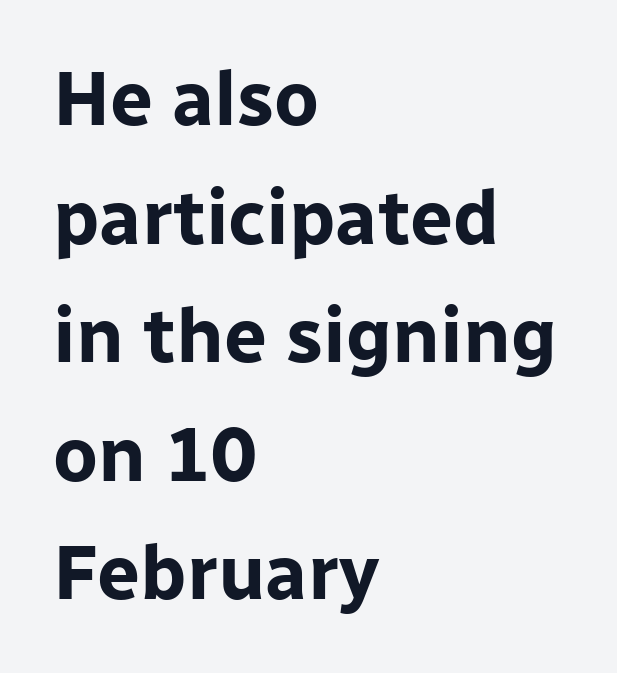
{"serif": "no", "italic": "no", "bold": "yes", "weight": "bold", "width": "normal", "stroke_contrast": "low", "x_height": "medium", "monospaced": "no", "underline": "no", "align": "left", "line_spacing": "normal", "line_spacing_ratio": 1.56, "letter_spacing": "normal", "letter_spacing_em": 0.0, "glyph_px": 76}
